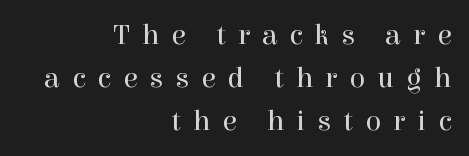
The image shows 29 px regular-weight serif type, upright; set right-aligned, normal line spacing (1.48x), unusually wide letter spacing (+0.42 em), not underlined; a medium x-height.
